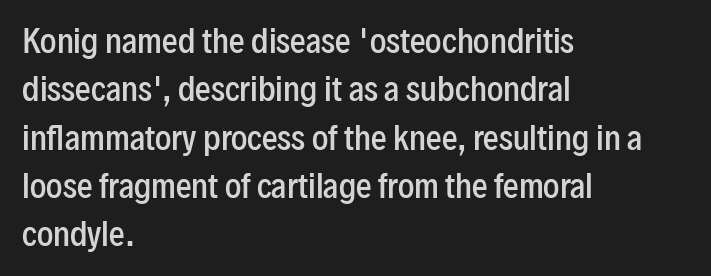
A typesetter would call this zero additional tracking. Short and long lines alike share a common starting point at left. The lettering holds an erect, upright posture throughout. Looks like regular typesetting: each glyph gets only the width it needs. You can tell from the bare stems that sans-serif type was used. Rows of type keep a routine distance in the vertical direction.
